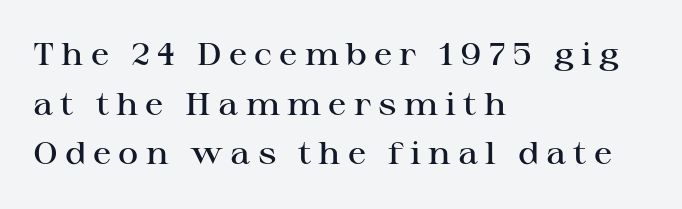
{"serif": "yes", "italic": "no", "bold": "semi", "weight": "semibold", "width": "wide", "stroke_contrast": "high", "x_height": "medium", "monospaced": "no", "underline": "no", "align": "left", "line_spacing": "normal", "line_spacing_ratio": 1.6, "letter_spacing": "wide", "letter_spacing_em": 0.23, "glyph_px": 31}
